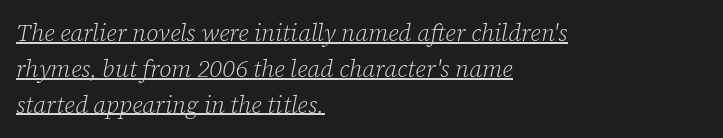
Q: Is the text bold? A: No.
Q: Is the text italic (slanted)? A: Yes, it leans right by about 12 degrees.
Q: Is the text underlined? A: Yes.
Q: How is the paragraph aligned? A: Left-aligned.
Q: Is the spacing between letters normal or unusually wide? A: Normal.
Q: Is the spacing between lines tight, normal or loose? A: Normal.
